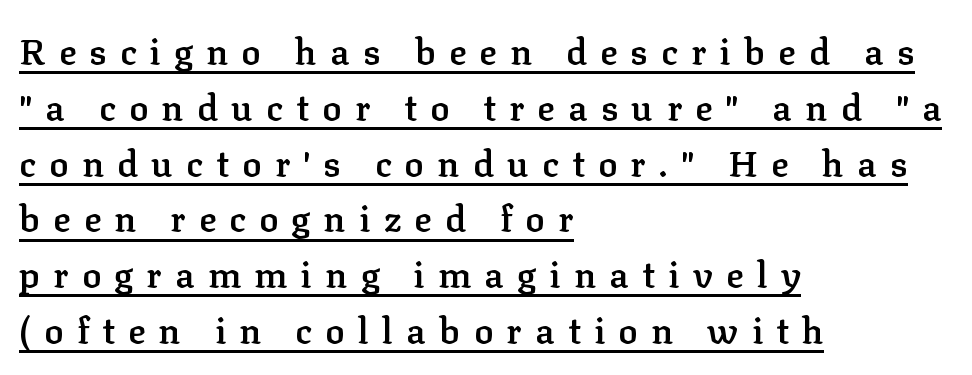
The image shows 36 px semibold serif type, upright; set left-aligned, normal line spacing (1.55x), unusually wide letter spacing (+0.37 em), underlined; low stroke contrast and a medium x-height.
